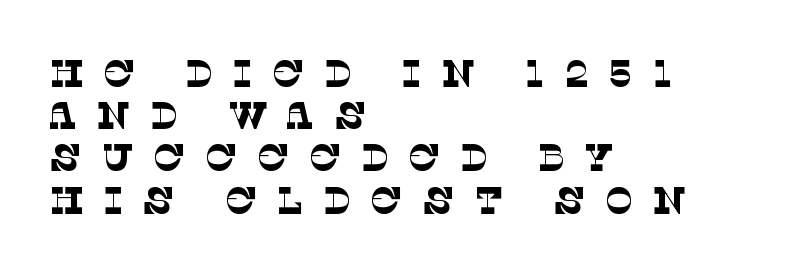
Q: Is the text bold? A: No.
Q: Is the typeface a serif or a sans-serif typeface? A: Serif.
Q: Is the text underlined? A: No.
Q: How is the paragraph aligned? A: Left-aligned.
Q: Is the spacing between letters normal or unusually wide? A: Unusually wide.
Q: Is the spacing between lines tight, normal or loose? A: Tight.
Q: Width (condensed, normal, or wide)? A: Normal.
Q: Stroke contrast? A: Low.
Q: x-height? A: Large.
Q: Monospaced? A: No.
